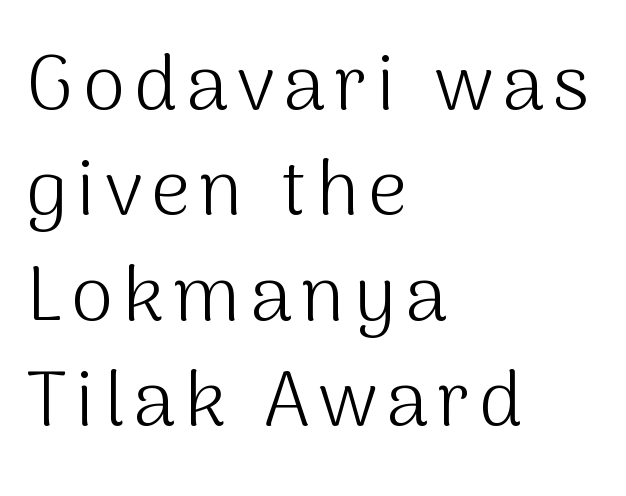
{"serif": "no", "italic": "no", "bold": "no", "weight": "light", "width": "normal", "stroke_contrast": "medium", "x_height": "medium", "monospaced": "no", "underline": "no", "align": "left", "line_spacing": "normal", "line_spacing_ratio": 1.37, "glyph_px": 77}
